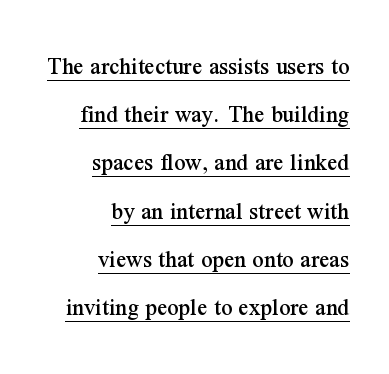
Is there much room between lines? Yes — plenty of vertical air separates them. Leftover space on each line is placed entirely before the opening word. This is underlined copy, the kind a proofreader might mark for attention. Posture: straight, roman, zero tilt. No extra tracking has been applied to these lines.
